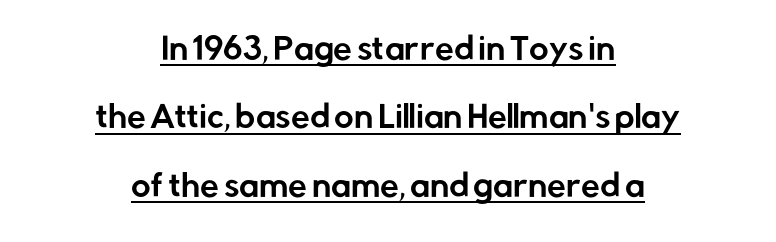
Q: Is the text italic (slanted)? A: No, it is upright.
Q: Is the typeface a serif or a sans-serif typeface? A: Sans-serif.
Q: Is the text underlined? A: Yes.
Q: How is the paragraph aligned? A: Centered.
Q: Is the spacing between letters normal or unusually wide? A: Normal.
Q: Is the spacing between lines tight, normal or loose? A: Loose.
Q: Width (condensed, normal, or wide)? A: Normal.
Q: Stroke contrast? A: Low.
Q: x-height? A: Medium.
Q: Monospaced? A: No.
